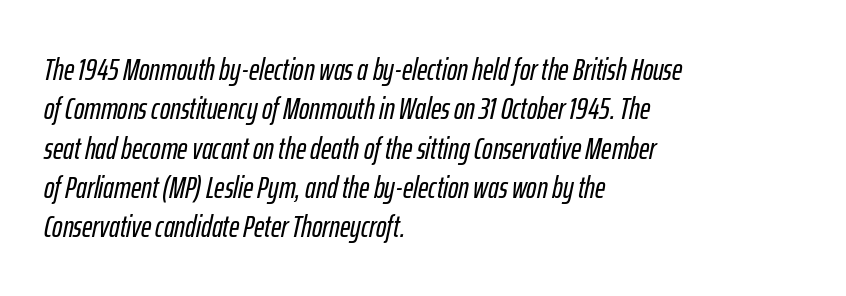
The rendering uses natural spacing where letterforms have individual widths. Tracking here is standard; glyphs follow each other at the usual distance. Rows of type keep a routine distance in the vertical direction. Horizontal alignment here is leftward, the default for most running prose.
